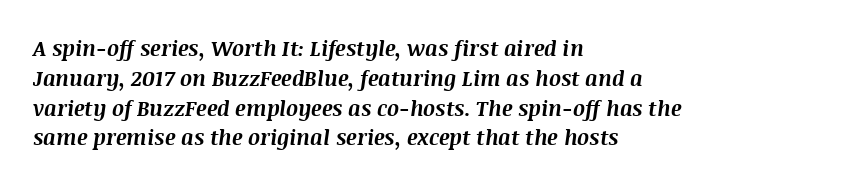
The image shows 21 px bold type, italic (leaning right); set left-aligned, normal line spacing (1.42x), normal letter spacing, not underlined.
